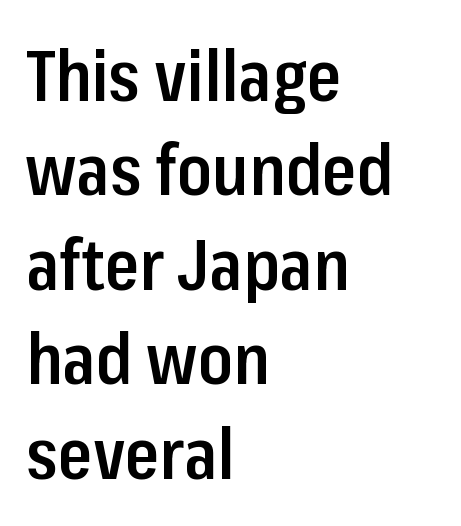
The image shows 70 px semibold, condensed sans-serif type, upright; set left-aligned, normal line spacing (1.35x), normal letter spacing, not underlined; low stroke contrast and a medium x-height.
